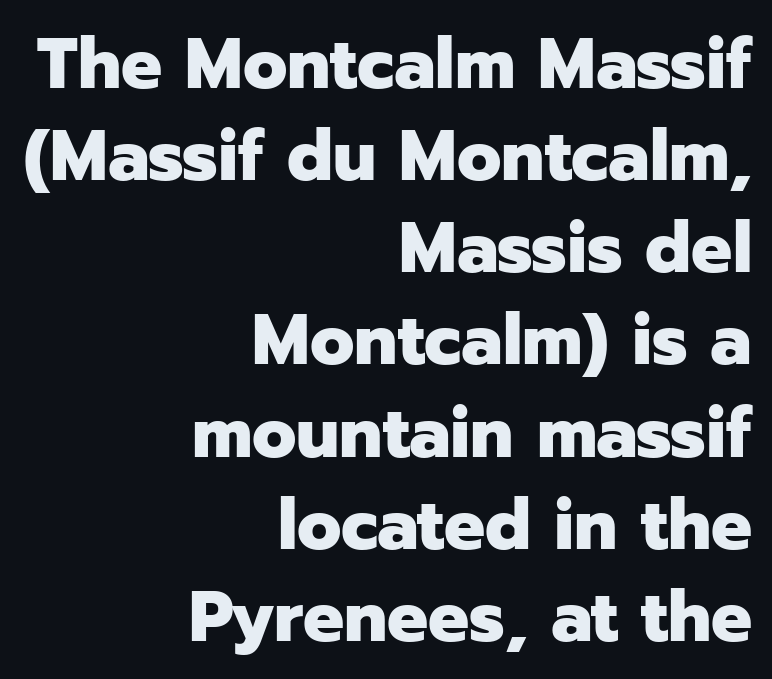
Character widths vary here, with narrow letters taking less room than wide ones. Layout note: lines flush right. The face used here has the dense, thick strokes of a bold. The line texture is even and compact thanks to regular tracking. The leading is moderate, giving the passage an even texture.
